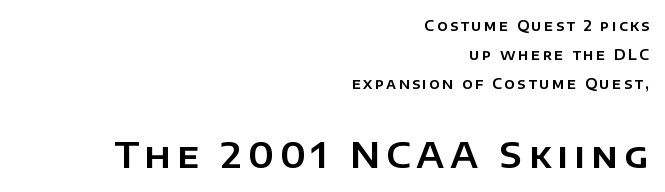
The image shows 35 px sans-serif type, upright; set right-aligned, loose line spacing (2.06x), not underlined; the second (bottom) block is 2.5x larger; low stroke contrast and a large x-height.
